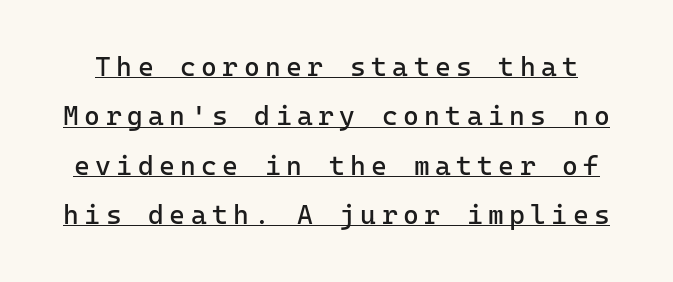
{"italic": "no", "bold": "no", "underline": "yes", "line_spacing_ratio": 1.83, "letter_spacing": "wide", "letter_spacing_em": 0.2, "glyph_px": 27}
